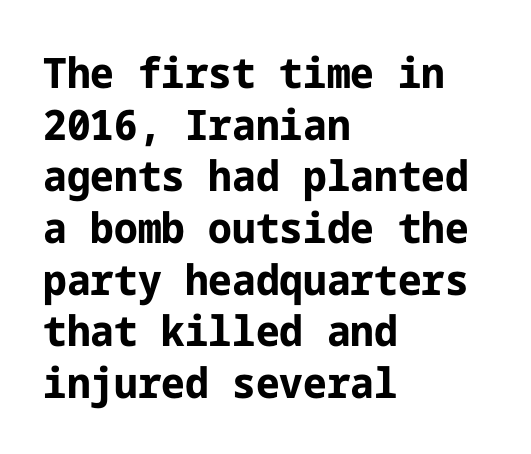
The image shows 42 px bold sans-serif type, upright; set left-aligned, line spacing 1.23x, normal letter spacing, not underlined; low stroke contrast and a medium x-height.
